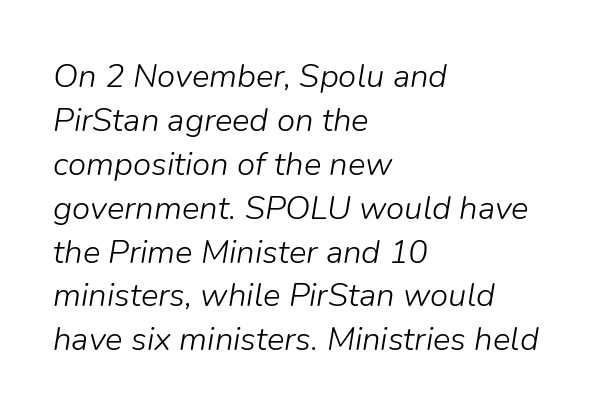
The image shows 33 px light type, italic (leaning right); set left-aligned, normal line spacing (1.33x), normal letter spacing, not underlined; low stroke contrast and a medium x-height.
